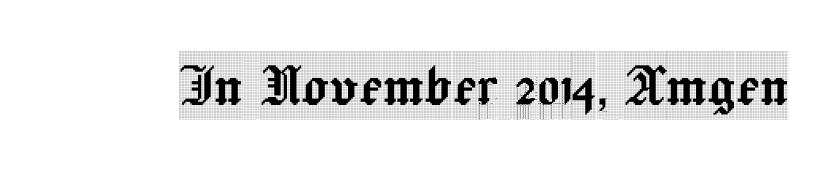
Looks like regular typesetting: each glyph gets only the width it needs. Characters remain perfectly vertical along every line. Does the type have serifs? Yes, each stem ends in a small foot. Glance below the letters and you will spot only blank space.
